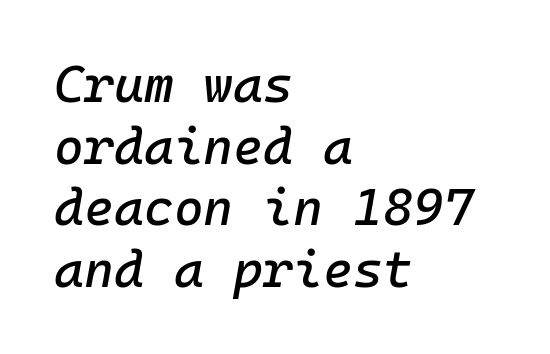
Q: Is the text italic (slanted)? A: Yes, it leans right by about 10 degrees.
Q: Is the text underlined? A: No.
Q: How is the paragraph aligned? A: Left-aligned.
Q: Is the spacing between letters normal or unusually wide? A: Normal.
Q: Width (condensed, normal, or wide)? A: Normal.
Q: Stroke contrast? A: Low.
Q: x-height? A: Medium.
Q: Monospaced? A: Yes.
